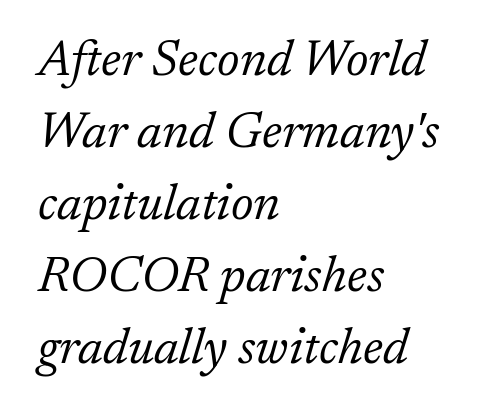
{"serif": "yes", "italic": "yes", "lean": "right", "slant_degrees": 17, "bold": "no", "weight": "light", "width": "normal", "stroke_contrast": "low", "x_height": "medium", "monospaced": "no", "underline": "no", "align": "left", "line_spacing": "normal", "line_spacing_ratio": 1.44, "letter_spacing": "normal", "letter_spacing_em": 0.0, "glyph_px": 50}
